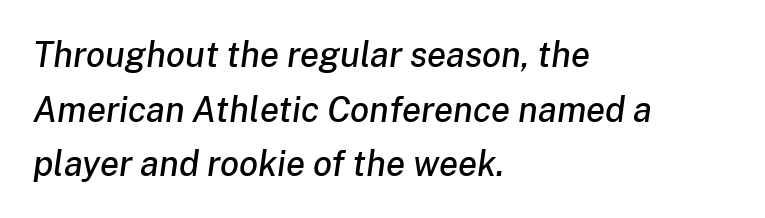
Q: Is the text italic (slanted)? A: Yes, it leans right by about 8 degrees.
Q: Is the text underlined? A: No.
Q: How is the paragraph aligned? A: Left-aligned.
Q: Is the spacing between letters normal or unusually wide? A: Normal.
Q: Is the spacing between lines tight, normal or loose? A: Normal.
Q: Width (condensed, normal, or wide)? A: Normal.
Q: Stroke contrast? A: Low.
Q: x-height? A: Medium.
Q: Monospaced? A: No.
